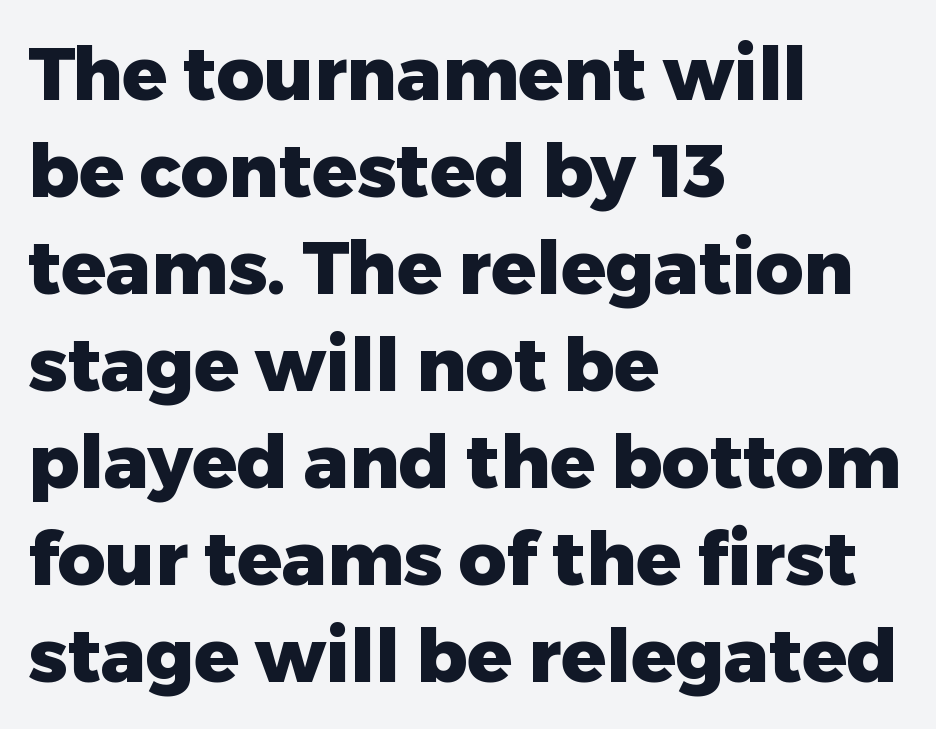
The image shows 74 px heavy sans-serif type, upright; set left-aligned, normal line spacing (1.31x), normal letter spacing, not underlined; low stroke contrast and a medium x-height.
